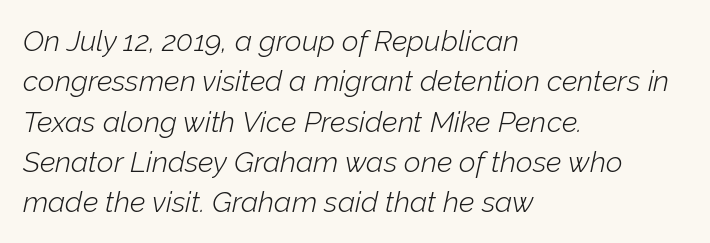
The image shows 29 px light type, italic (leaning right); set left-aligned, normal line spacing (1.39x), normal letter spacing, not underlined; low stroke contrast and a medium x-height.
